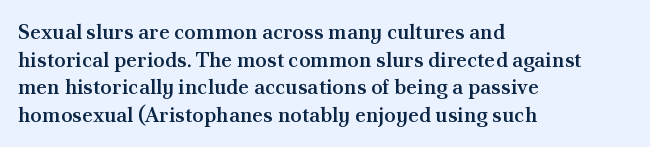
The image shows 21 px text type, upright; set left-aligned, normal line spacing (1.31x), normal letter spacing, not underlined.
